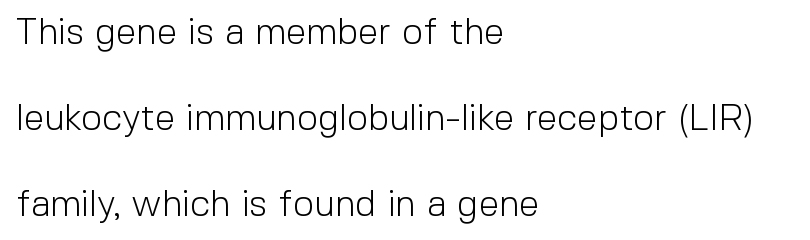
The image shows 37 px light sans-serif type, upright; set left-aligned, loose line spacing (2.32x), normal letter spacing, not underlined; a medium x-height.
